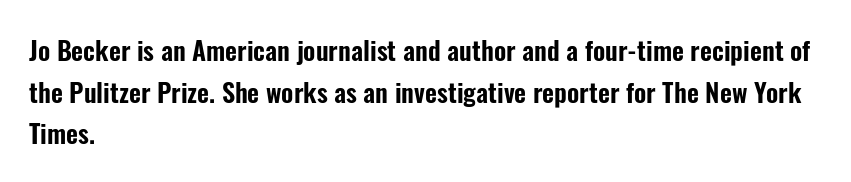
The glyphs are unaccompanied by any horizontal stroke below them. Nope, not italic — everything's standing straight. This sample keeps an unexceptional amount of space between lines. The lines are quadded left. Characters follow at the spacing the type designer built in.
